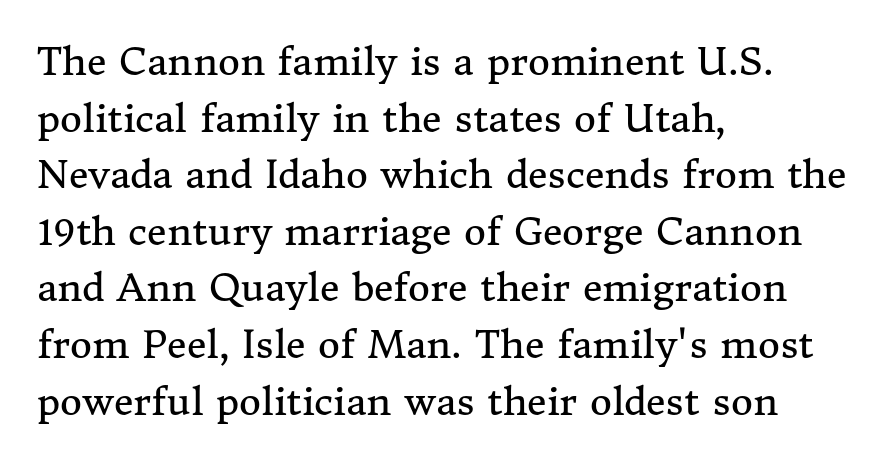
The image shows 38 px regular-weight serif type, upright; set left-aligned, normal line spacing (1.49x), normal letter spacing, not underlined; medium stroke contrast and a medium x-height.
